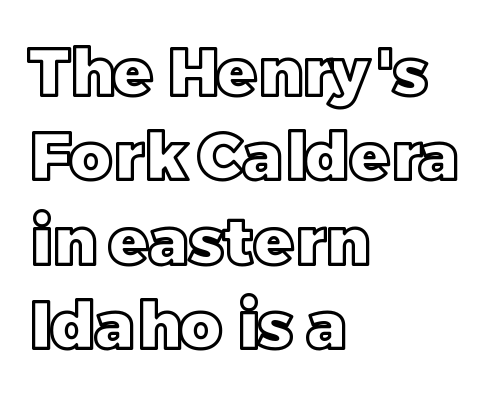
The image shows 65 px text type, upright; set left-aligned, normal line spacing (1.3x), normal letter spacing, not underlined; a large x-height.
